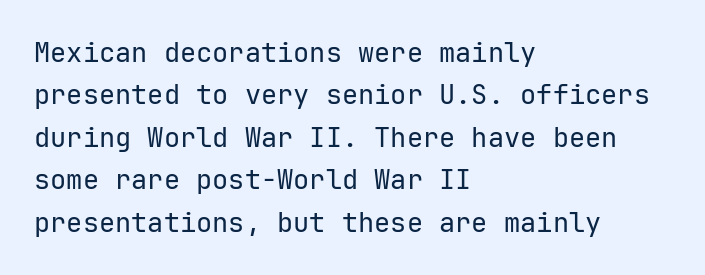
Characters follow at the spacing the type designer built in. Where is the straight margin? On the left. Weight: regular or lighter. Check the space under the baseline: it is left empty. Each new line begins a customary step beneath the previous one.
